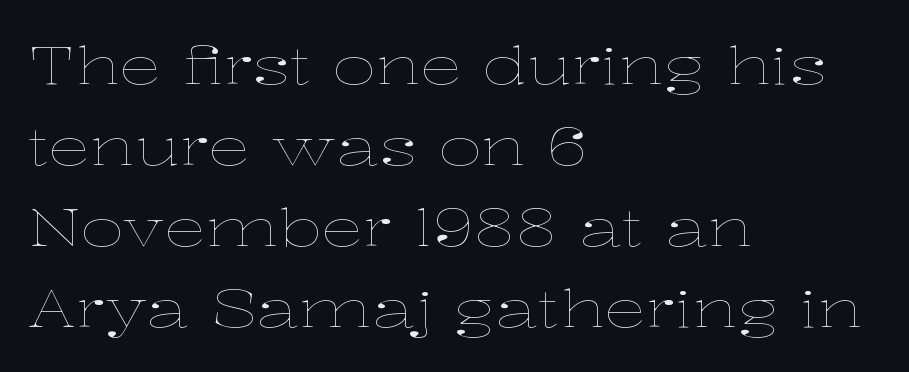
Q: Is the text bold? A: No.
Q: Is the text italic (slanted)? A: No, it is upright.
Q: Is the text underlined? A: No.
Q: How is the paragraph aligned? A: Left-aligned.
Q: Is the spacing between letters normal or unusually wide? A: Normal.
Q: Is the spacing between lines tight, normal or loose? A: Normal.
Q: Width (condensed, normal, or wide)? A: Wide.
Q: Stroke contrast? A: Low.
Q: x-height? A: Medium.
Q: Monospaced? A: No.
